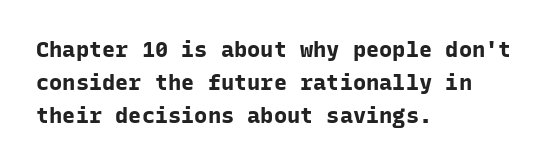
Q: Is the text bold? A: Yes.
Q: Is the text italic (slanted)? A: No, it is upright.
Q: Is the text underlined? A: No.
Q: How is the paragraph aligned? A: Left-aligned.
Q: Is the spacing between letters normal or unusually wide? A: Normal.
Q: Is the spacing between lines tight, normal or loose? A: Normal.
